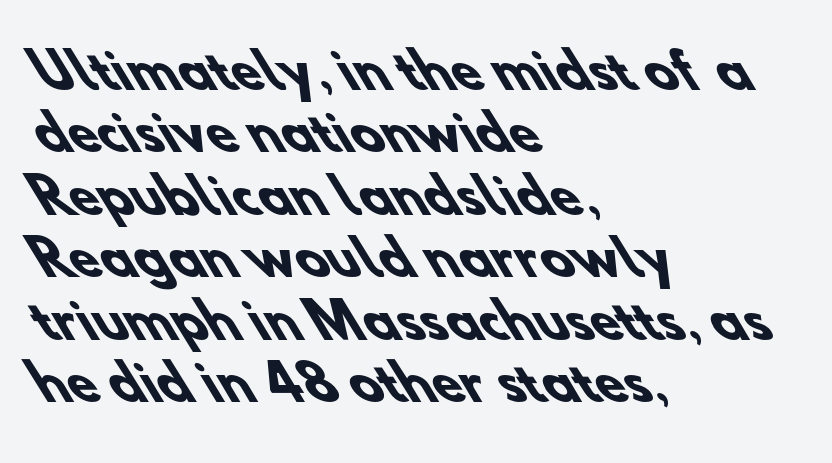
The image shows 48 px heavy sans-serif type; set left-aligned, normal line spacing (1.3x), normal letter spacing, not underlined; low stroke contrast and a small x-height.
